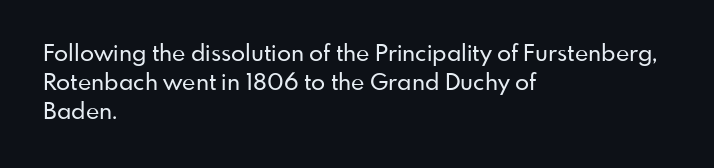
Q: Is the text italic (slanted)? A: No, it is upright.
Q: Is the text underlined? A: No.
Q: How is the paragraph aligned? A: Left-aligned.
Q: Is the spacing between letters normal or unusually wide? A: Normal.
Q: Is the spacing between lines tight, normal or loose? A: Normal.
